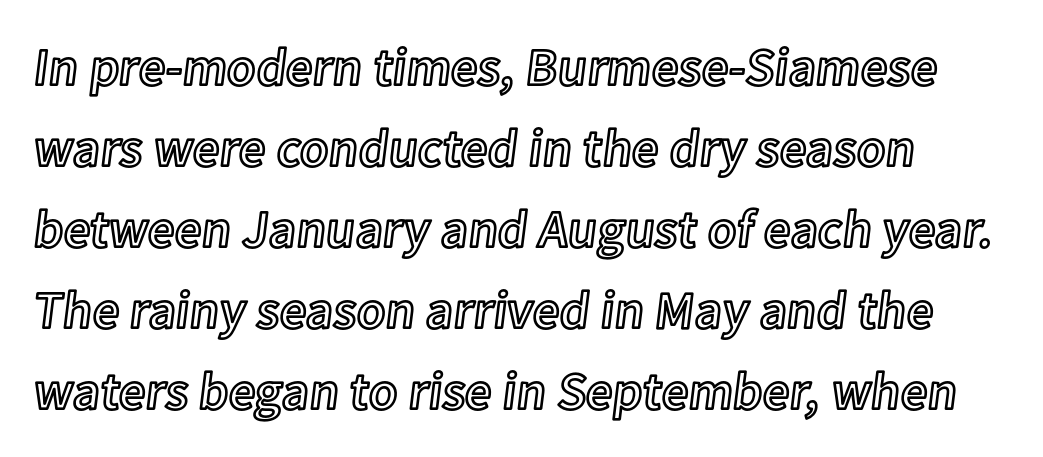
Q: Is the text italic (slanted)? A: Yes.
Q: Is the text underlined? A: No.
Q: Is the spacing between letters normal or unusually wide? A: Normal.
Q: Is the spacing between lines tight, normal or loose? A: Normal.
Q: Width (condensed, normal, or wide)? A: Normal.
Q: x-height? A: Medium.
Q: Monospaced? A: No.
